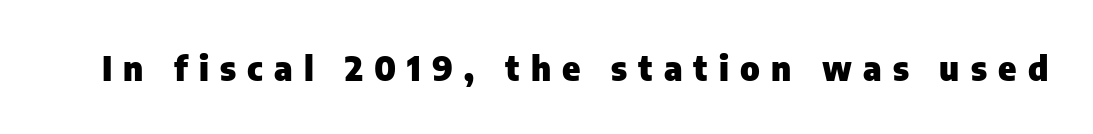
Q: Is the text bold? A: Yes.
Q: Is the text italic (slanted)? A: No, it is upright.
Q: Is the typeface a serif or a sans-serif typeface? A: Sans-serif.
Q: Is the text underlined? A: No.
Q: Is the spacing between letters normal or unusually wide? A: Unusually wide.
Q: Width (condensed, normal, or wide)? A: Normal.
Q: Stroke contrast? A: Low.
Q: x-height? A: Medium.
Q: Monospaced? A: No.
